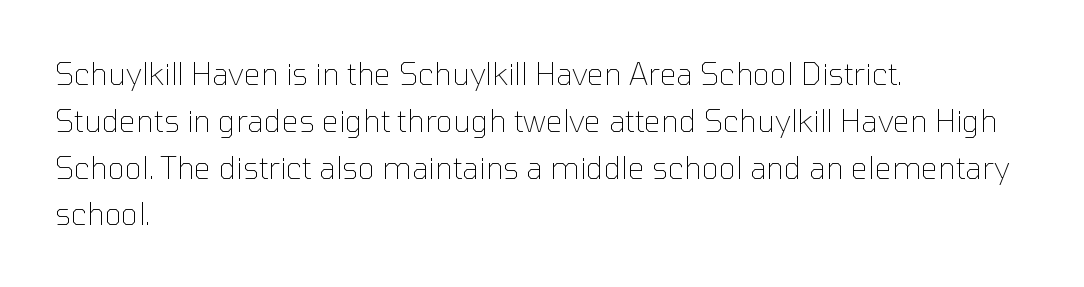
{"serif": "no", "italic": "no", "bold": "no", "weight": "thin", "width": "normal", "stroke_contrast": "low", "x_height": "medium", "monospaced": "no", "underline": "no", "align": "left", "line_spacing": "normal", "line_spacing_ratio": 1.56, "letter_spacing": "normal", "letter_spacing_em": 0.0, "glyph_px": 30}
